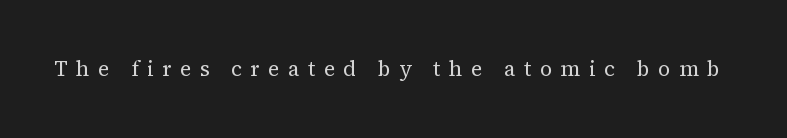
No heavy texture on the line: the type isn't bold. Bare-footed words on every line. The letters are spread apart with noticeably loose tracking. You can tell it's not italic because the verticals are truly vertical.
